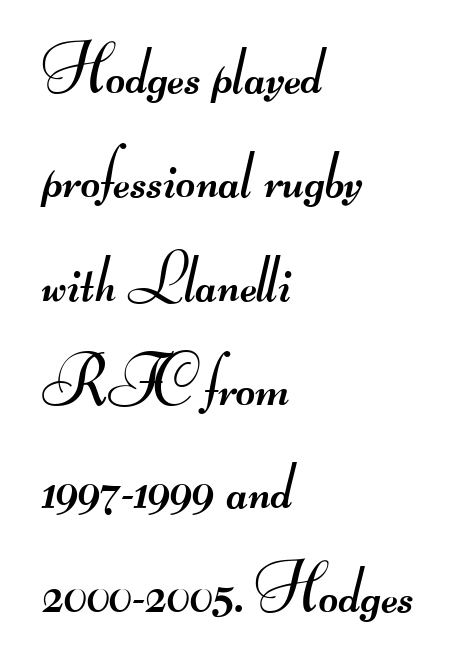
Q: Is the text bold? A: No.
Q: Is the typeface a serif or a sans-serif typeface? A: Sans-serif.
Q: Is the text underlined? A: No.
Q: How is the paragraph aligned? A: Left-aligned.
Q: Is the spacing between letters normal or unusually wide? A: Normal.
Q: Is the spacing between lines tight, normal or loose? A: Normal.
Q: Width (condensed, normal, or wide)? A: Wide.
Q: Stroke contrast? A: Medium.
Q: Monospaced? A: No.
